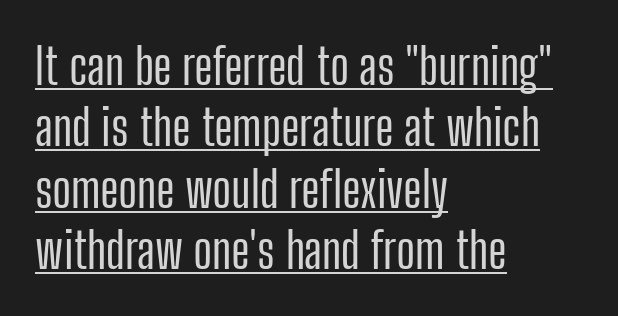
{"serif": "no", "italic": "no", "width": "condensed", "stroke_contrast": "low", "x_height": "medium", "monospaced": "no", "underline": "yes", "align": "left", "line_spacing_ratio": 1.23, "letter_spacing": "normal", "letter_spacing_em": 0.0, "glyph_px": 50}
